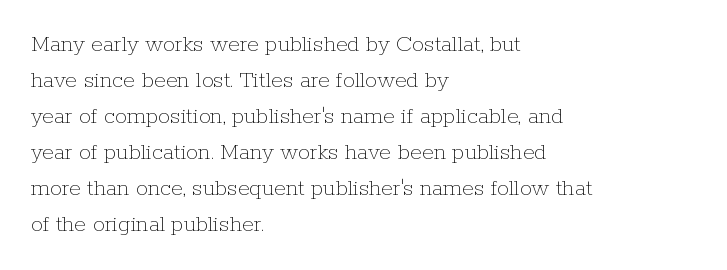
There is no visible air inserted between adjacent glyphs. The rendering anchors every line to the left-hand side. Counters stay open thanks to moderate or lighter strokes. Is there much room between lines? A standard amount, neither cramped nor airy. Type without underlining.
